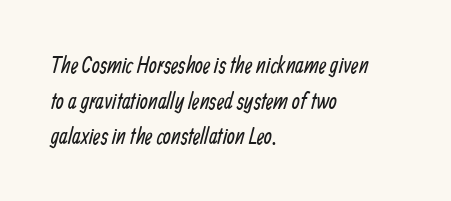
{"bold": "no", "underline": "no", "align": "left", "line_spacing": "normal", "line_spacing_ratio": 1.55, "letter_spacing": "normal", "letter_spacing_em": 0.0, "glyph_px": 23}
